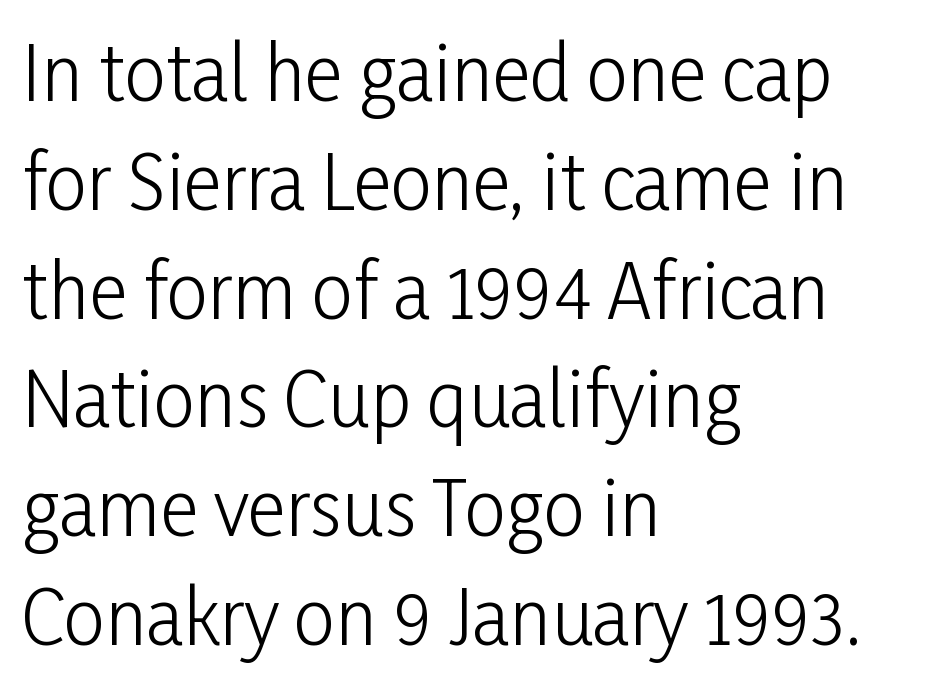
The image shows 74 px light, condensed sans-serif type, upright; set left-aligned, normal line spacing (1.47x), normal letter spacing, not underlined; low stroke contrast and a medium x-height.
